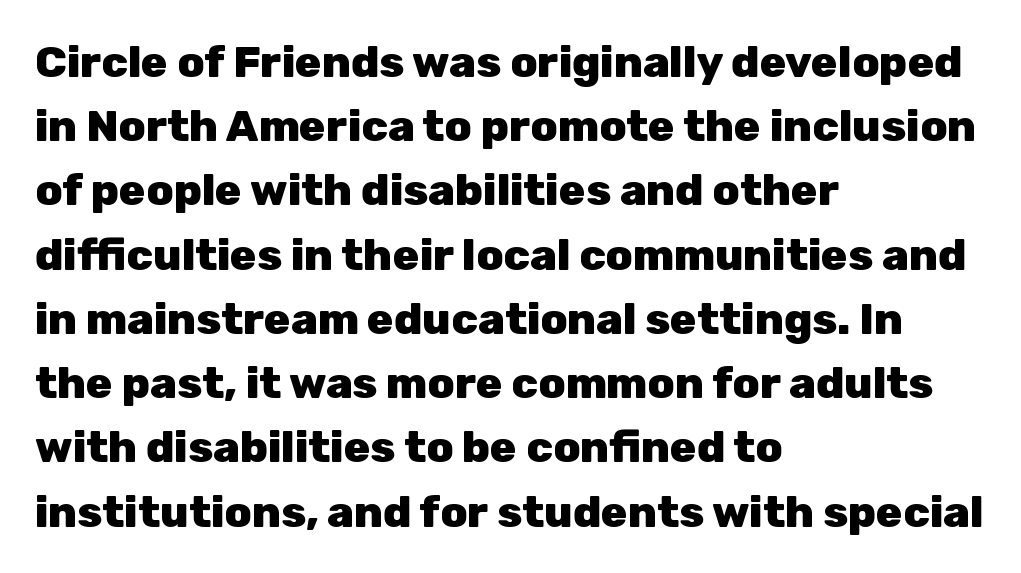
One-word summary of the alignment: left. Chunky letters — that's bold for sure. The lettering stays uniformly vertical, giving the passage a roman look. The face used here is proportionally spaced, like ordinary book or web type. Regarding leading, the lines here are spaced in the standard way.
